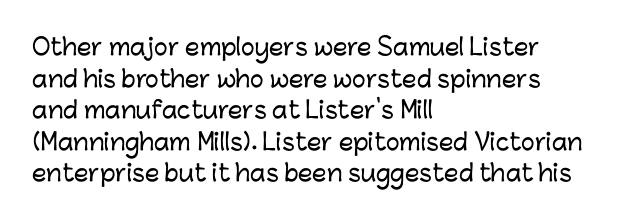
{"italic": "no", "underline": "no", "align": "left", "line_spacing": "normal", "line_spacing_ratio": 1.37, "letter_spacing": "normal", "letter_spacing_em": 0.0, "glyph_px": 23}
